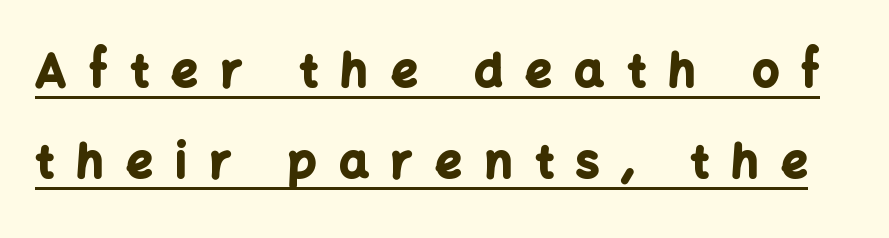
{"serif": "no", "italic": "no", "bold": "yes", "weight": "bold", "width": "normal", "stroke_contrast": "low", "x_height": "medium", "monospaced": "no", "underline": "yes", "line_spacing": "loose", "line_spacing_ratio": 1.97, "letter_spacing": "wide", "letter_spacing_em": 0.5, "glyph_px": 46}
